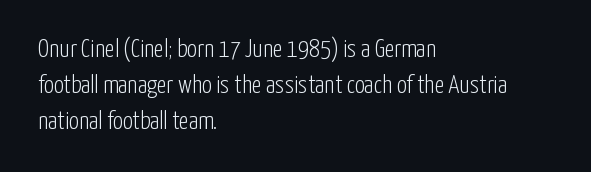
The image shows 25 px text type, upright; set left-aligned, normal line spacing (1.44x), normal letter spacing, not underlined.
